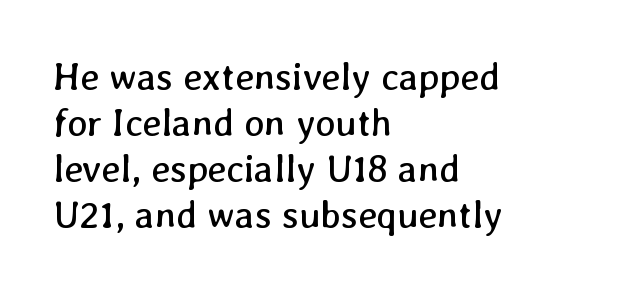
The image shows 38 px regular-weight type; set left-aligned, line spacing 1.21x, normal letter spacing, not underlined; low stroke contrast and a medium x-height.
